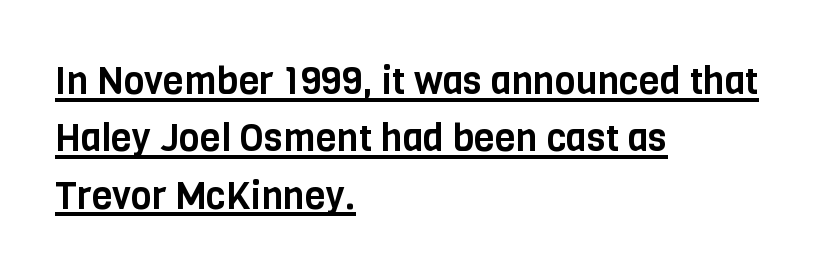
The image shows 38 px condensed sans-serif type, upright; set left-aligned, normal line spacing (1.51x), normal letter spacing, underlined; low stroke contrast and a large x-height.
